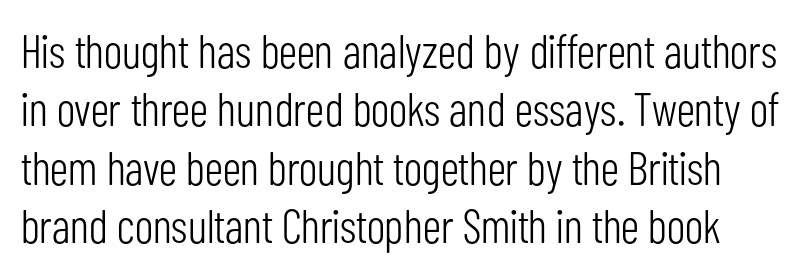
The image shows 47 px light, condensed sans-serif type, upright; set line spacing 1.24x, normal letter spacing, not underlined; low stroke contrast and a medium x-height.
